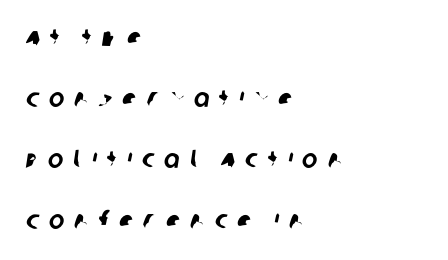
{"underline": "no", "align": "left", "line_spacing": "loose", "line_spacing_ratio": 2.34, "letter_spacing": "wide", "letter_spacing_em": 0.38, "glyph_px": 26}
